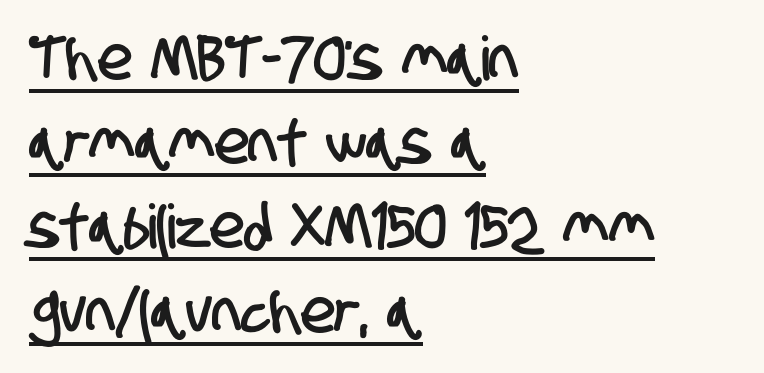
Q: Is the typeface a serif or a sans-serif typeface? A: Sans-serif.
Q: Is the text underlined? A: Yes.
Q: How is the paragraph aligned? A: Left-aligned.
Q: Is the spacing between letters normal or unusually wide? A: Normal.
Q: Is the spacing between lines tight, normal or loose? A: Normal.
Q: Width (condensed, normal, or wide)? A: Condensed.
Q: Stroke contrast? A: Low.
Q: x-height? A: Large.
Q: Monospaced? A: No.
